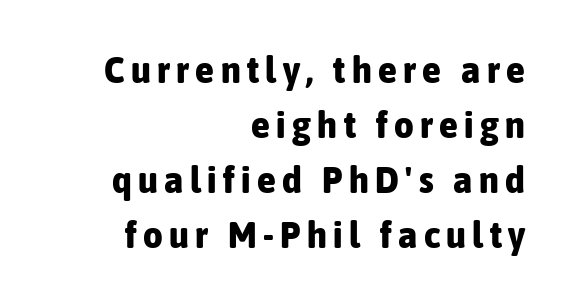
{"serif": "no", "italic": "no", "bold": "yes", "weight": "bold", "width": "condensed", "stroke_contrast": "low", "x_height": "medium", "monospaced": "no", "underline": "no", "align": "right", "line_spacing": "normal", "line_spacing_ratio": 1.45, "glyph_px": 38}
